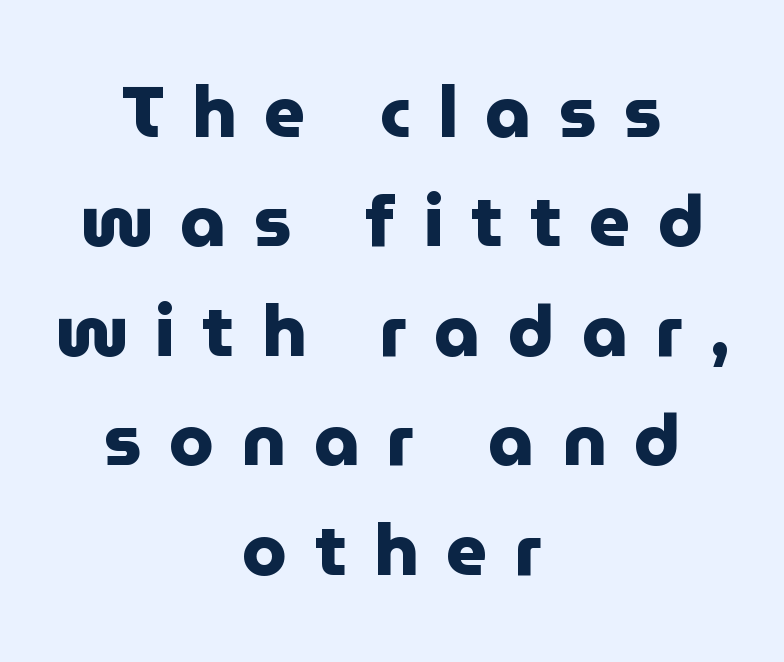
{"serif": "no", "italic": "no", "bold": "yes", "weight": "heavy", "width": "normal", "stroke_contrast": "low", "x_height": "medium", "monospaced": "no", "underline": "no", "align": "center", "line_spacing": "normal", "line_spacing_ratio": 1.52, "letter_spacing": "wide", "letter_spacing_em": 0.38, "glyph_px": 72}
